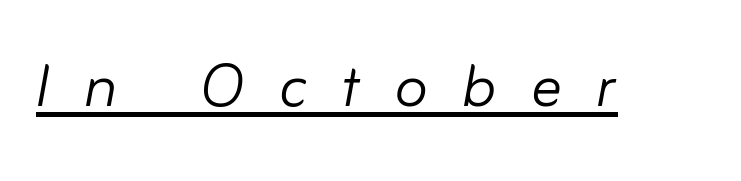
{"italic": "yes", "lean": "right", "slant_degrees": 10, "bold": "no", "weight": "light", "width": "normal", "stroke_contrast": "low", "x_height": "small", "monospaced": "no", "underline": "yes", "letter_spacing": "wide", "letter_spacing_em": 0.44, "glyph_px": 77}
